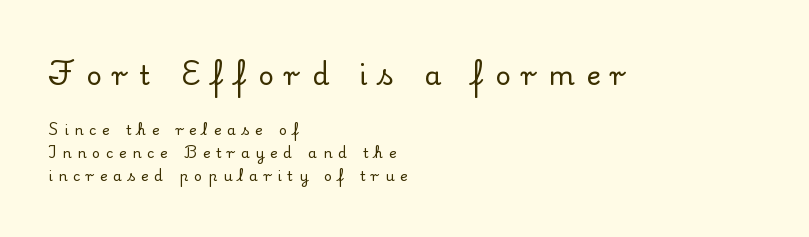
Q: Is the text italic (slanted)? A: No, it is upright.
Q: Is the text underlined? A: No.
Q: How is the paragraph aligned? A: Left-aligned.
Q: Is the spacing between letters normal or unusually wide? A: Unusually wide.
Q: Is the spacing between lines tight, normal or loose? A: Normal.
Q: Which block of text is set in a larger size, the first (top) or the second (bottom)? A: The first (top) one.
